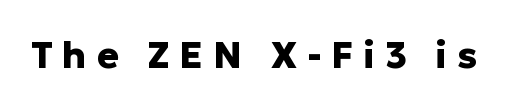
The image shows 37 px heavy sans-serif type, upright; set unusually wide letter spacing (+0.27 em), not underlined; low stroke contrast and a medium x-height.
